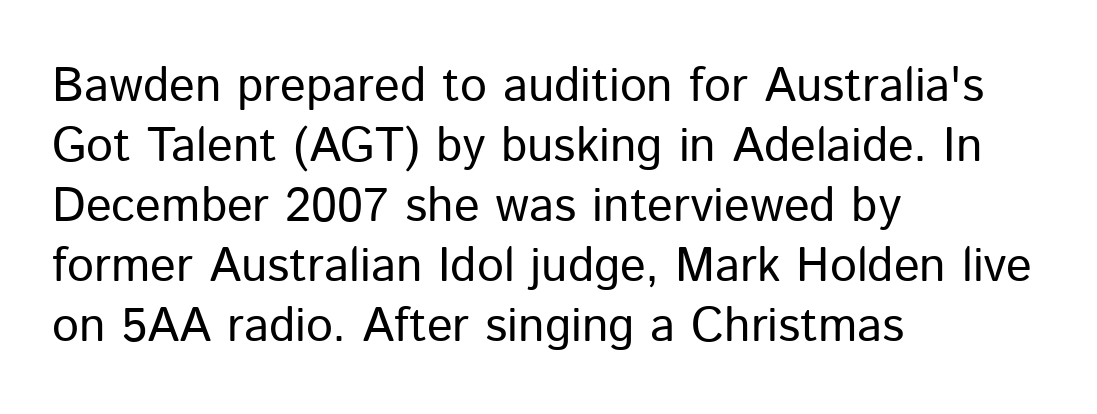
Proportional: the letters do not fall into vertical columns. This sample uses plain, unmodified letter spacing. The block of text has a typical density, with ordinary space between rows. This is sans-serif lettering, the kind often seen on screens and signage. Is there any slant? The stems are plumb. Lines of text with bare space underneath.
